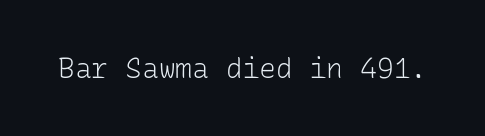
Q: Is the text bold? A: No.
Q: Is the text italic (slanted)? A: No, it is upright.
Q: Is the typeface a serif or a sans-serif typeface? A: Sans-serif.
Q: Is the text underlined? A: No.
Q: Is the spacing between letters normal or unusually wide? A: Normal.
Q: Width (condensed, normal, or wide)? A: Normal.
Q: Stroke contrast? A: Low.
Q: x-height? A: Medium.
Q: Monospaced? A: Yes.
